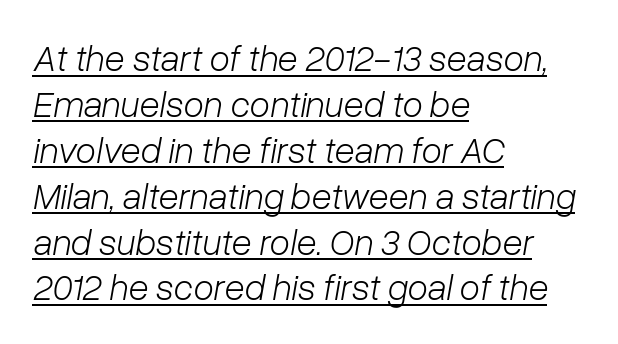
Style check: oblique. Notice how the passage keeps a crisp vertical edge on the left only. Varying glyph widths throughout — classic text-font behaviour. The characters are drawn with everyday or finer stroke widths.
